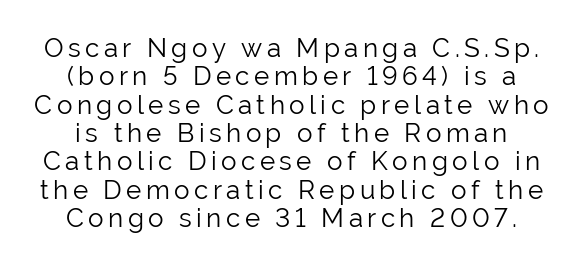
The image shows 26 px text type, upright; set tight line spacing (1.09x), not underlined.
